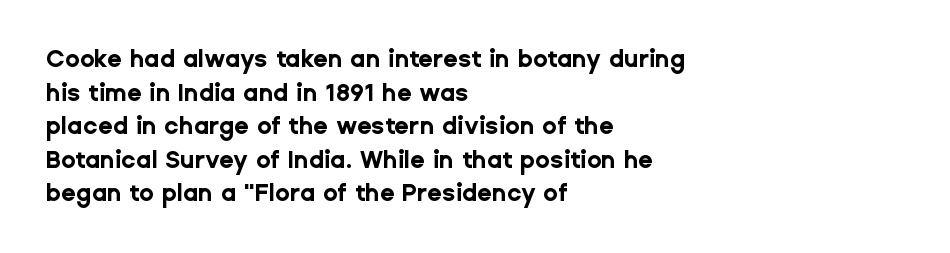
{"italic": "no", "bold": "yes", "underline": "no", "align": "left", "line_spacing": "normal", "line_spacing_ratio": 1.4, "letter_spacing": "normal", "letter_spacing_em": 0.0, "glyph_px": 24}
